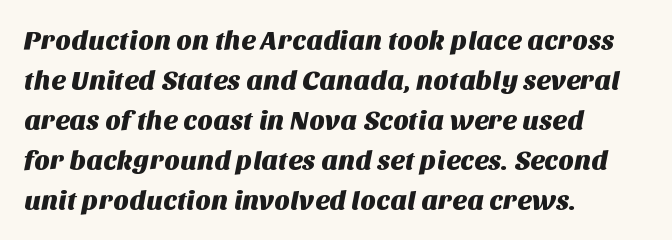
Q: Is the text underlined? A: No.
Q: How is the paragraph aligned? A: Left-aligned.
Q: Is the spacing between letters normal or unusually wide? A: Normal.
Q: Is the spacing between lines tight, normal or loose? A: Normal.
